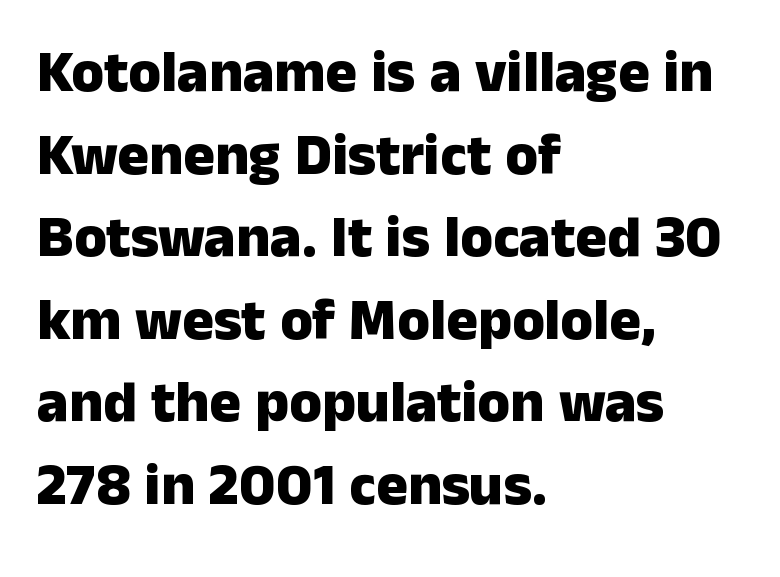
{"serif": "no", "italic": "no", "bold": "yes", "weight": "heavy", "width": "normal", "stroke_contrast": "low", "x_height": "medium", "monospaced": "no", "underline": "no", "align": "left", "line_spacing": "normal", "line_spacing_ratio": 1.4, "letter_spacing": "normal", "letter_spacing_em": 0.0, "glyph_px": 59}
